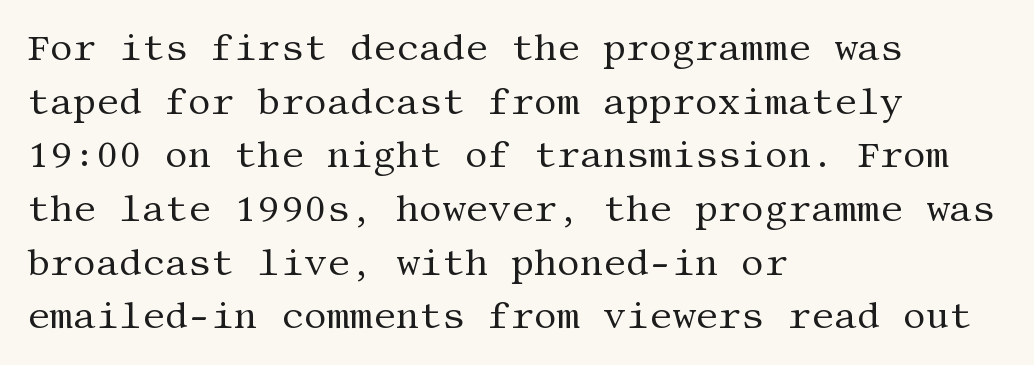
The image shows 36 px regular-weight serif type, upright; set left-aligned, normal line spacing (1.49x), normal letter spacing, not underlined; medium stroke contrast and a large x-height.
